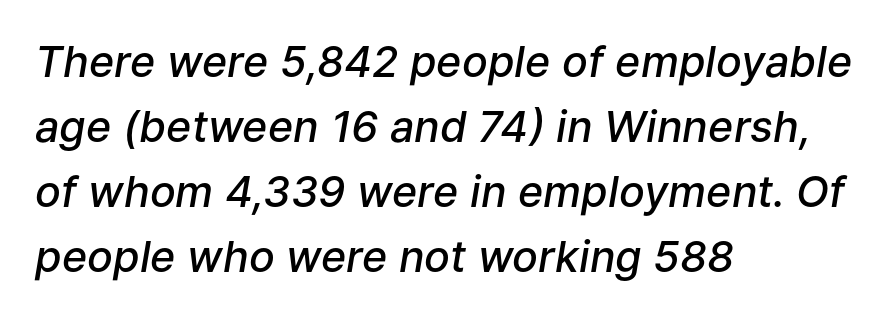
The image shows 43 px semibold type, italic (leaning right); set left-aligned, normal line spacing (1.51x), normal letter spacing, not underlined; low stroke contrast and a medium x-height.
